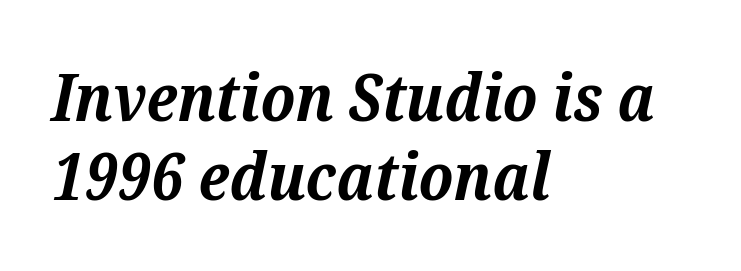
The image shows 65 px bold serif type, italic (leaning right); set left-aligned, line spacing 1.21x, normal letter spacing, not underlined; medium stroke contrast and a medium x-height.
